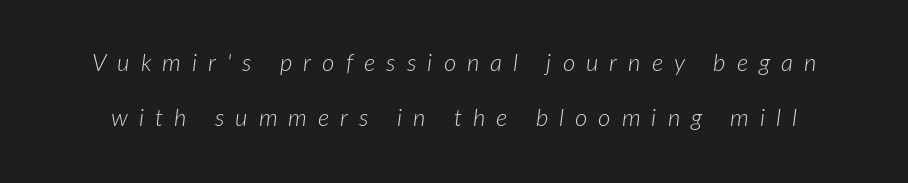
Compared with typical paragraphs, the rows here are farther apart. Each word looks stretched out because of the extra space between its letters. The string is rendered with underlining switched off. Is this a heavy cut? Hardly; it is regular or lighter. Observe the lean: these are italic letterforms.
